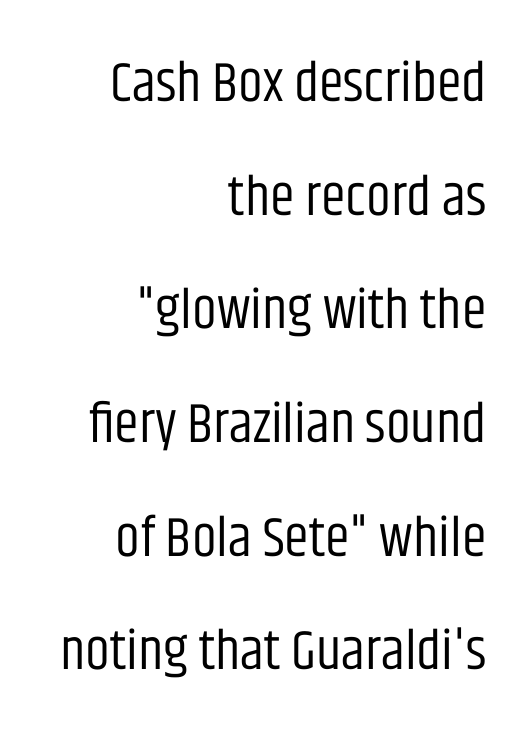
{"serif": "no", "italic": "no", "bold": "no", "weight": "regular", "width": "condensed", "stroke_contrast": "low", "x_height": "large", "monospaced": "no", "underline": "no", "align": "right", "line_spacing": "loose", "line_spacing_ratio": 2.03, "letter_spacing": "normal", "letter_spacing_em": 0.0, "glyph_px": 56}
